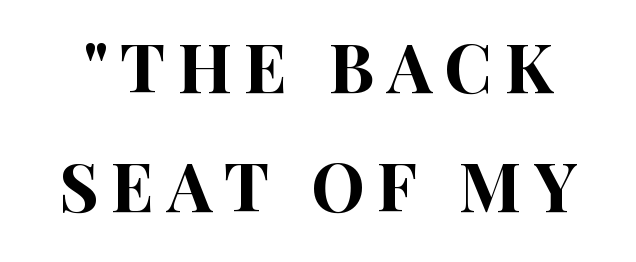
Q: Is the text italic (slanted)? A: No, it is upright.
Q: Is the typeface a serif or a sans-serif typeface? A: Sans-serif.
Q: Is the text underlined? A: No.
Q: Width (condensed, normal, or wide)? A: Condensed.
Q: Stroke contrast? A: High.
Q: x-height? A: Large.
Q: Monospaced? A: No.
